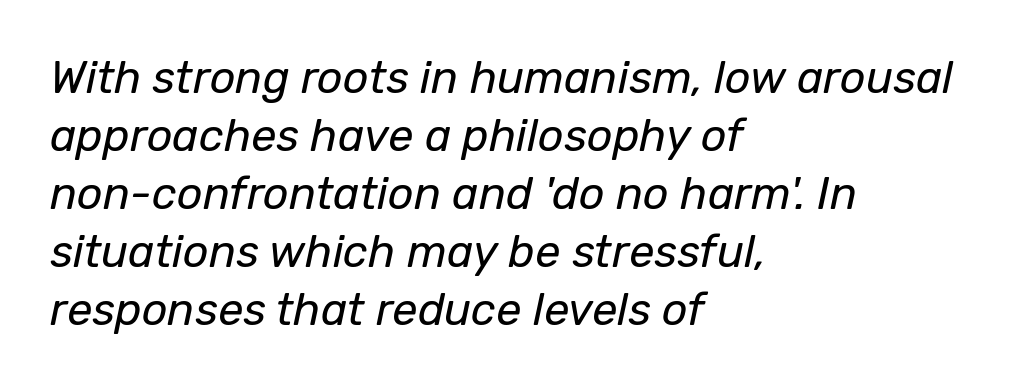
{"italic": "yes", "lean": "right", "slant_degrees": 12, "bold": "no", "weight": "regular", "width": "normal", "stroke_contrast": "low", "x_height": "medium", "monospaced": "no", "underline": "no", "align": "left", "line_spacing": "normal", "line_spacing_ratio": 1.29, "letter_spacing": "normal", "letter_spacing_em": 0.0, "glyph_px": 45}
